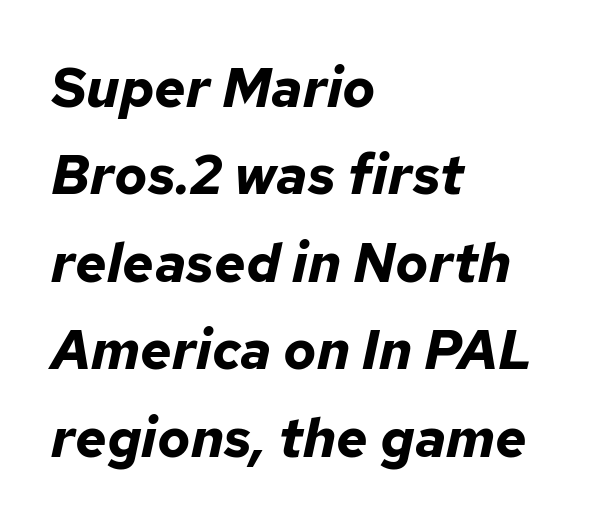
Q: Is the text bold? A: Yes.
Q: Is the text italic (slanted)? A: Yes, it leans right by about 12 degrees.
Q: Is the text underlined? A: No.
Q: How is the paragraph aligned? A: Left-aligned.
Q: Is the spacing between letters normal or unusually wide? A: Normal.
Q: Is the spacing between lines tight, normal or loose? A: Normal.
Q: Width (condensed, normal, or wide)? A: Normal.
Q: Stroke contrast? A: Low.
Q: x-height? A: Medium.
Q: Monospaced? A: No.
